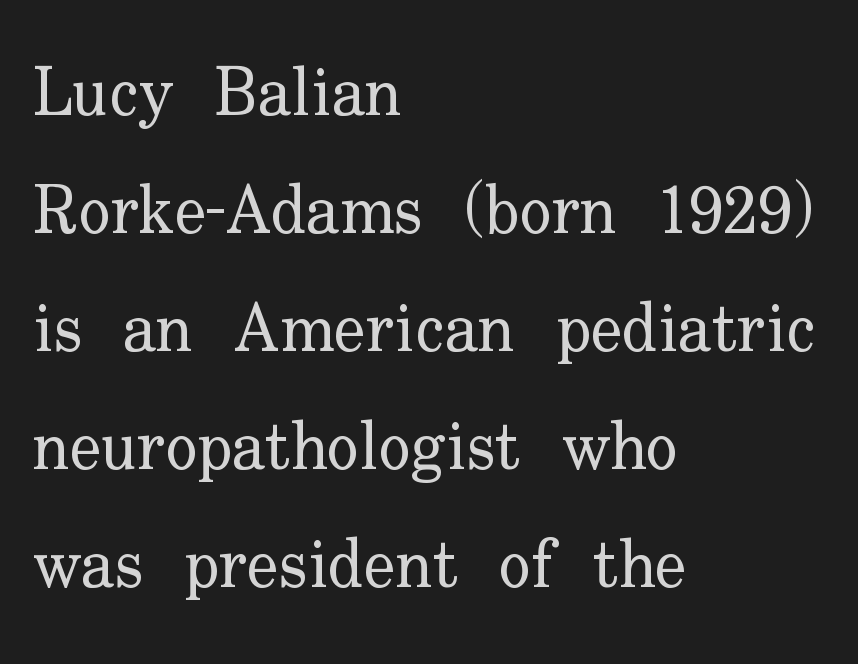
The image shows 67 px regular-weight serif type, upright; set left-aligned, line spacing 1.76x, normal letter spacing, not underlined; low stroke contrast and a small x-height.
